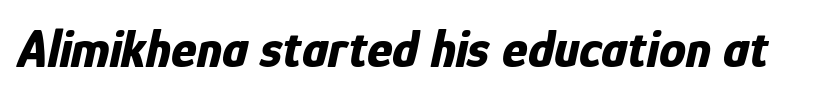
The image shows 54 px bold, condensed type, italic (leaning right); set normal letter spacing, not underlined; low stroke contrast and a medium x-height.
